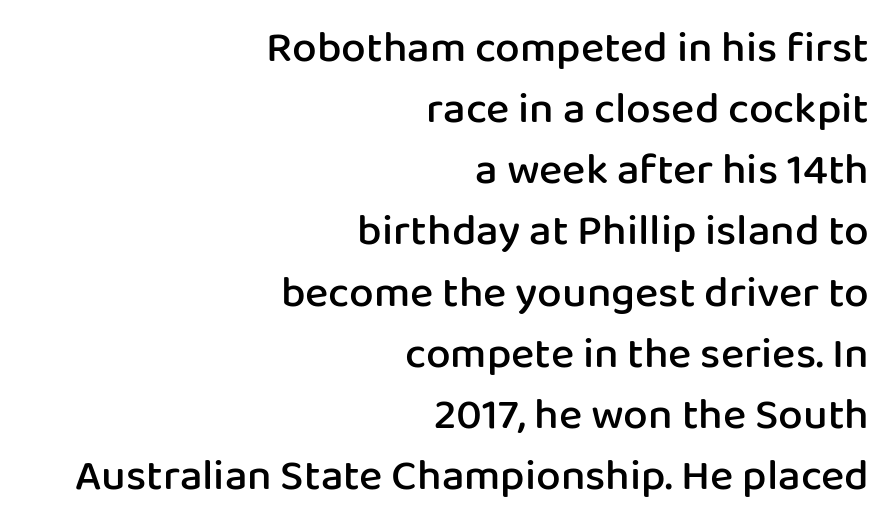
Q: Is the text bold? A: Semi-bold.
Q: Is the text italic (slanted)? A: No, it is upright.
Q: Is the typeface a serif or a sans-serif typeface? A: Sans-serif.
Q: Is the text underlined? A: No.
Q: How is the paragraph aligned? A: Right-aligned.
Q: Is the spacing between letters normal or unusually wide? A: Normal.
Q: Is the spacing between lines tight, normal or loose? A: Normal.
Q: Width (condensed, normal, or wide)? A: Normal.
Q: Stroke contrast? A: Low.
Q: x-height? A: Medium.
Q: Monospaced? A: No.
